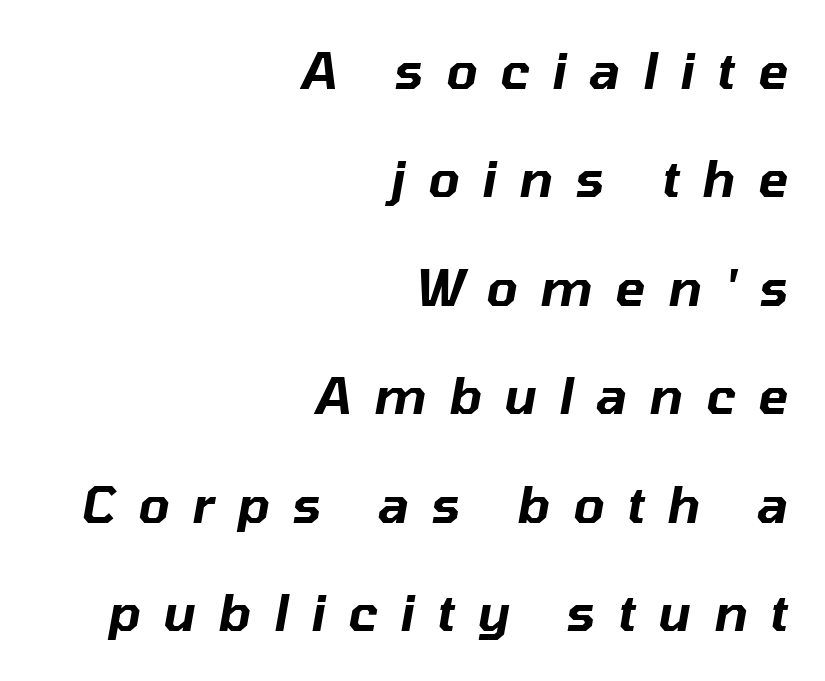
Display-style spreading of the glyphs; the letterfit is very open. Is this a fixed-width face? No — the glyphs have proportional, varying widths. Is there much room between lines? Yes — plenty of vertical air separates them. The paragraph has a hard right edge and a soft left edge. The zone under the glyphs is completely vacant.
